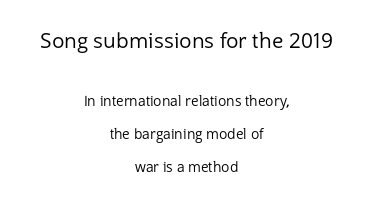
The image shows 21 px text type, upright; set centered, loose line spacing (2.35x), normal letter spacing, not underlined; the first (top) block is 1.5x larger.
